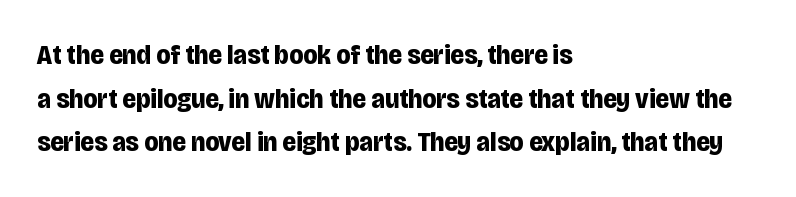
Q: Is the text bold? A: Yes.
Q: Is the text italic (slanted)? A: No, it is upright.
Q: Is the typeface a serif or a sans-serif typeface? A: Sans-serif.
Q: Is the text underlined? A: No.
Q: How is the paragraph aligned? A: Left-aligned.
Q: Is the spacing between letters normal or unusually wide? A: Normal.
Q: Is the spacing between lines tight, normal or loose? A: Normal.
Q: Width (condensed, normal, or wide)? A: Condensed.
Q: Stroke contrast? A: Low.
Q: x-height? A: Large.
Q: Monospaced? A: No.
